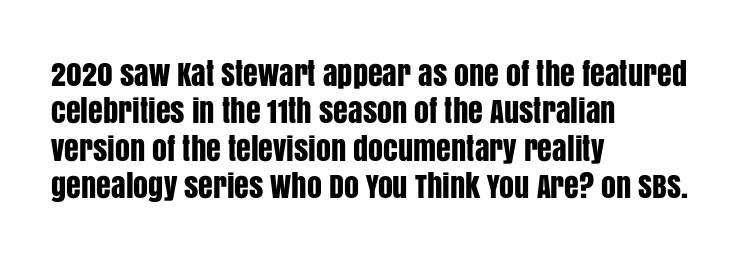
The image shows 30 px condensed sans-serif type, upright; set left-aligned, normal line spacing (1.25x), normal letter spacing, not underlined; low stroke contrast and a large x-height.
